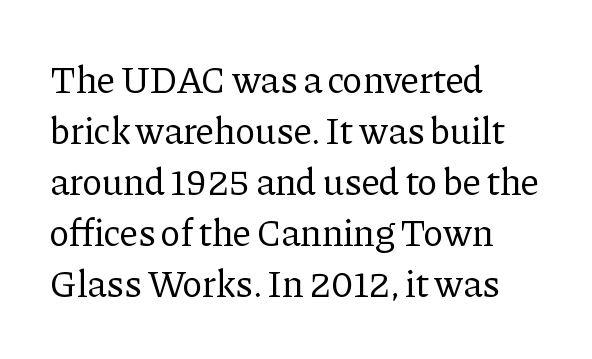
Honestly, the row spacing looks completely unremarkable. Check under the words: just untouched page. How are the letters spaced? Ordinarily, with no added tracking. Little horizontal feet cap the strokes, marking this as serif type.
